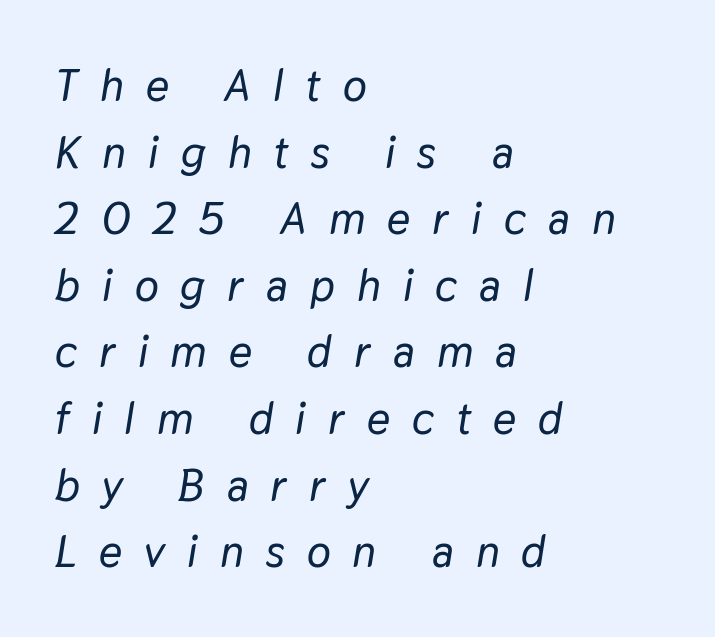
{"italic": "yes", "lean": "right", "slant_degrees": 9, "width": "normal", "stroke_contrast": "low", "x_height": "medium", "monospaced": "no", "underline": "no", "align": "left", "line_spacing": "normal", "line_spacing_ratio": 1.48, "letter_spacing": "wide", "letter_spacing_em": 0.49, "glyph_px": 45}
